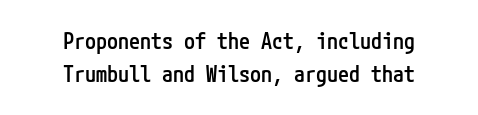
{"italic": "no", "bold": "semi", "underline": "no", "align": "center", "line_spacing": "normal", "line_spacing_ratio": 1.48, "letter_spacing": "normal", "letter_spacing_em": 0.0, "glyph_px": 22}
